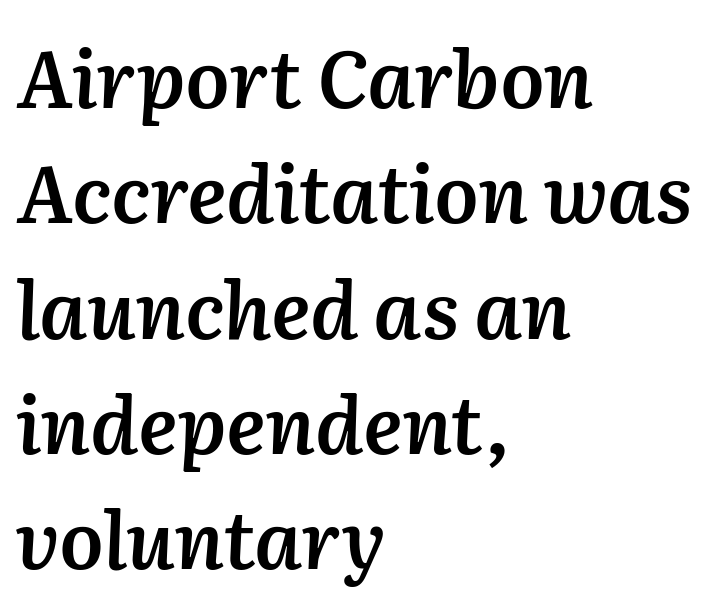
{"italic": "yes", "lean": "right", "slant_degrees": 2, "bold": "semi", "weight": "semibold", "width": "normal", "stroke_contrast": "medium", "x_height": "medium", "monospaced": "no", "underline": "no", "align": "left", "line_spacing": "normal", "line_spacing_ratio": 1.46, "letter_spacing": "normal", "letter_spacing_em": 0.0, "glyph_px": 79}
